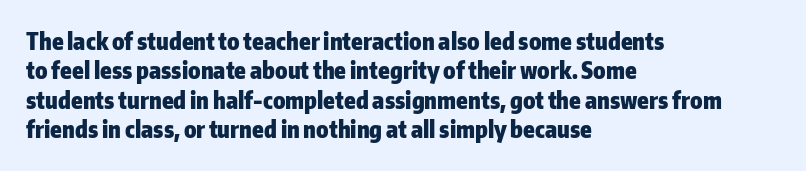
Q: Is the text bold? A: Yes.
Q: Is the text italic (slanted)? A: No, it is upright.
Q: Is the text underlined? A: No.
Q: How is the paragraph aligned? A: Left-aligned.
Q: Is the spacing between letters normal or unusually wide? A: Normal.
Q: Is the spacing between lines tight, normal or loose? A: Normal.
